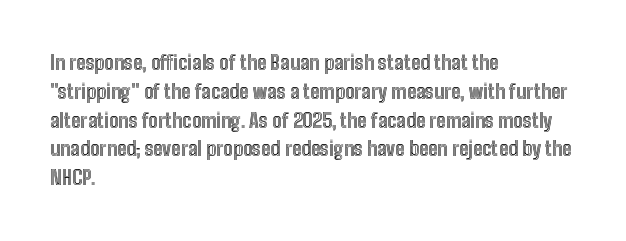
Default kerning and tracking; the words read as compact shapes. The type sits square on the baseline with zero lean. How would I describe the line gaps? Plain and ordinary. The zone under the glyphs is completely vacant. The lines are quadded left.
